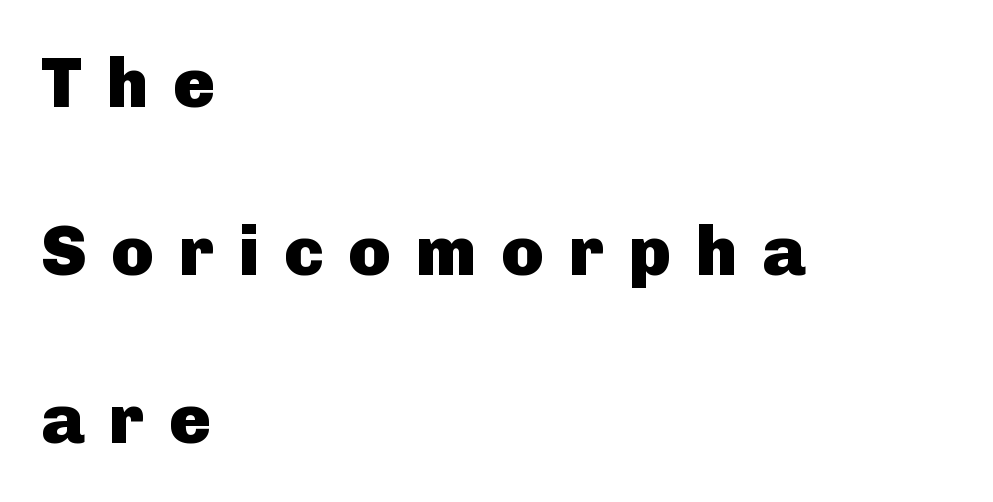
{"serif": "no", "italic": "no", "bold": "yes", "weight": "heavy", "width": "normal", "stroke_contrast": "low", "x_height": "medium", "monospaced": "no", "underline": "no", "align": "left", "line_spacing": "loose", "line_spacing_ratio": 2.4, "letter_spacing": "wide", "letter_spacing_em": 0.35, "glyph_px": 70}
